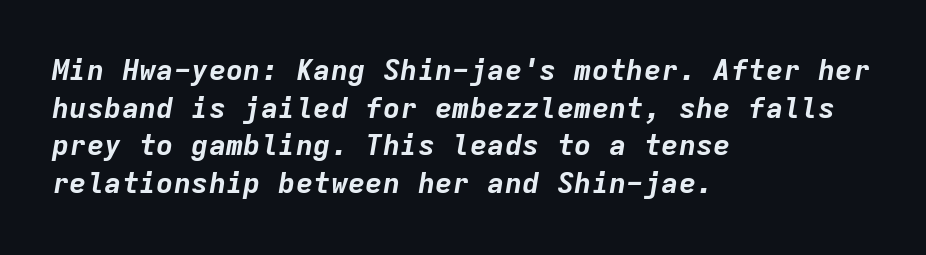
The image shows 29 px bold type, italic (leaning right), monospaced; set left-aligned, normal line spacing (1.3x), normal letter spacing, not underlined; low stroke contrast and a medium x-height.
